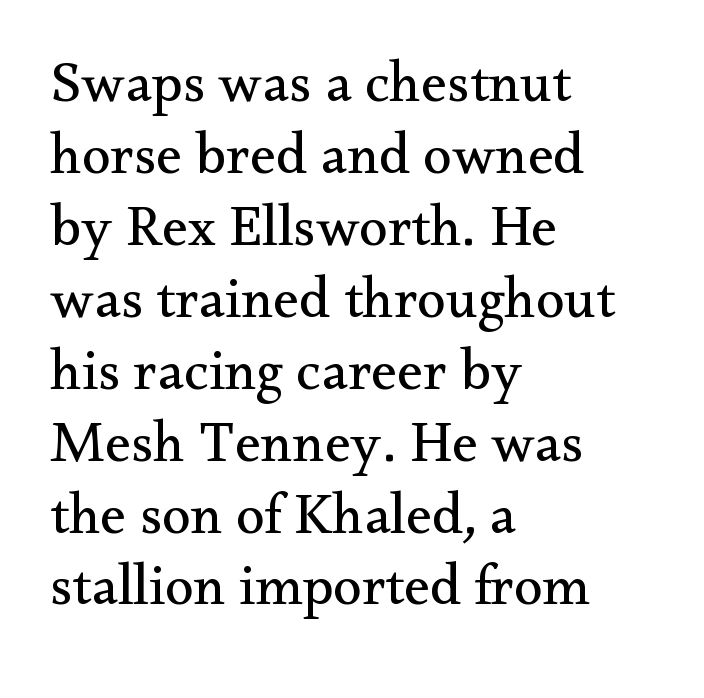
{"serif": "yes", "italic": "no", "bold": "no", "weight": "regular", "width": "normal", "stroke_contrast": "medium", "x_height": "small", "monospaced": "no", "underline": "no", "align": "left", "line_spacing_ratio": 1.24, "letter_spacing": "normal", "letter_spacing_em": 0.0, "glyph_px": 58}
